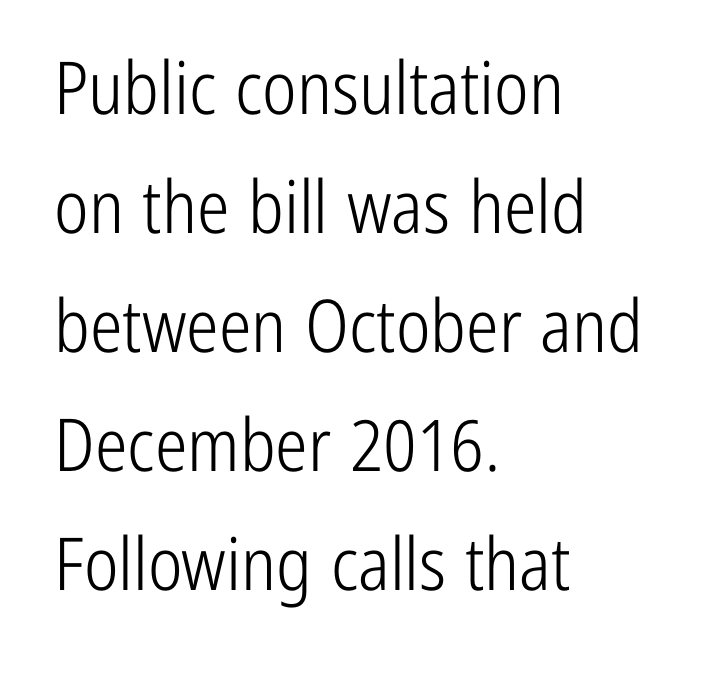
The image shows 73 px light, condensed sans-serif type, upright; set left-aligned, normal line spacing (1.63x), normal letter spacing, not underlined; low stroke contrast and a medium x-height.
